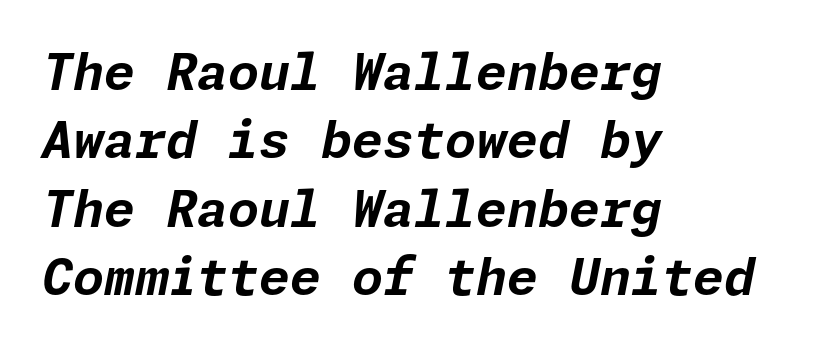
{"italic": "yes", "lean": "right", "slant_degrees": 11, "bold": "yes", "weight": "bold", "width": "normal", "stroke_contrast": "low", "x_height": "medium", "underline": "no", "align": "left", "line_spacing": "normal", "line_spacing_ratio": 1.37, "letter_spacing": "normal", "letter_spacing_em": 0.0, "glyph_px": 50}
